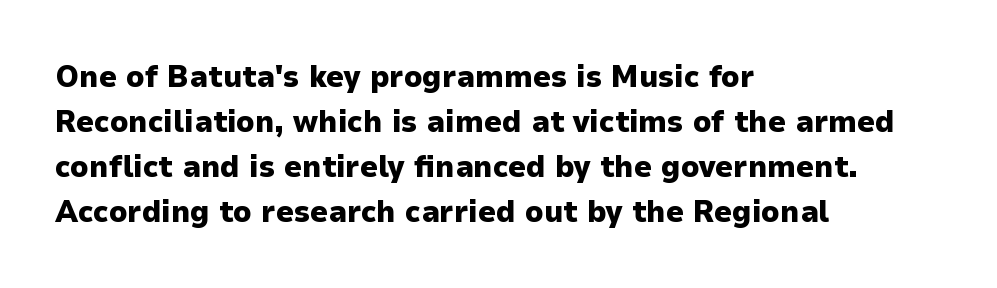
{"serif": "no", "italic": "no", "bold": "yes", "weight": "heavy", "width": "normal", "stroke_contrast": "low", "x_height": "medium", "monospaced": "no", "underline": "no", "align": "left", "line_spacing": "normal", "line_spacing_ratio": 1.45, "letter_spacing": "normal", "letter_spacing_em": 0.0, "glyph_px": 31}
